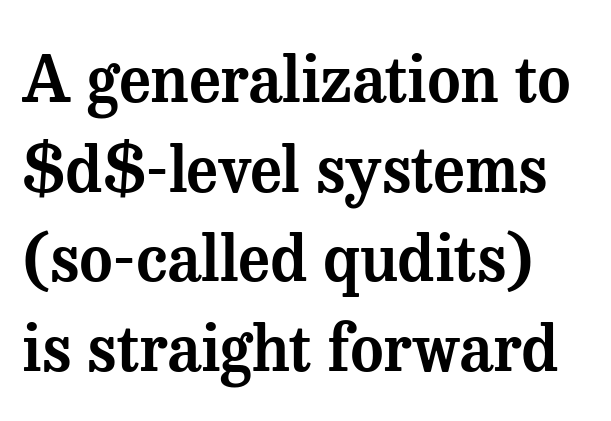
The image shows 64 px serif type, upright; set normal line spacing (1.4x), normal letter spacing, not underlined; medium stroke contrast and a medium x-height.
